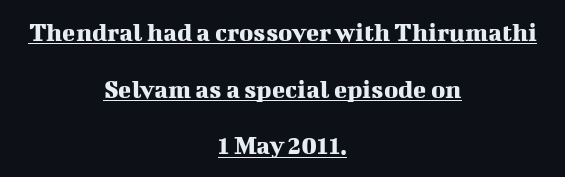
{"italic": "no", "underline": "yes", "align": "center", "line_spacing": "loose", "line_spacing_ratio": 2.1, "letter_spacing": "normal", "letter_spacing_em": 0.0, "glyph_px": 27}
